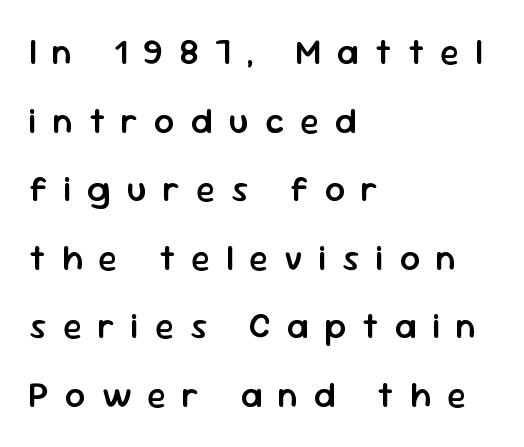
Casual observation: everything's shoved over to the left. I'd call this a sans setting — the letters go barefoot. The letters are spread apart with noticeably loose tracking. Letters rest on an invisible, unmarked baseline.
